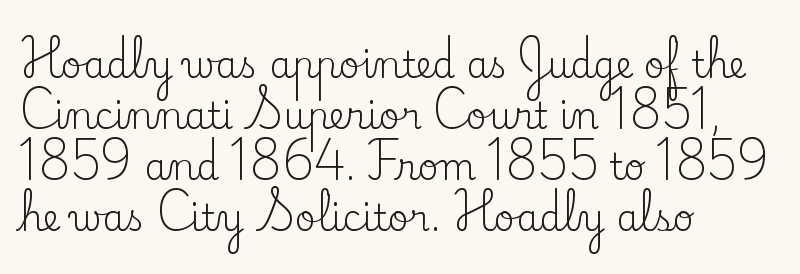
No italicization has been applied; the sample stays upright. Teacher's note: observe the even left margin — that is flush-left alignment. You could not count columns in this text — the font is proportionally spaced. The leading is moderate, giving the passage an even texture.
